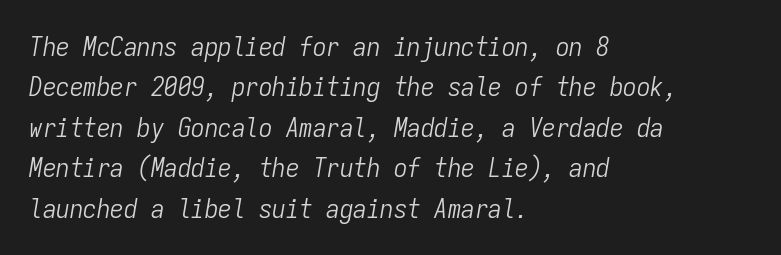
{"italic": "yes", "lean": "right", "slant_degrees": 9, "bold": "no", "underline": "no", "align": "left", "line_spacing": "normal", "line_spacing_ratio": 1.5, "letter_spacing": "normal", "letter_spacing_em": 0.0, "glyph_px": 27}
